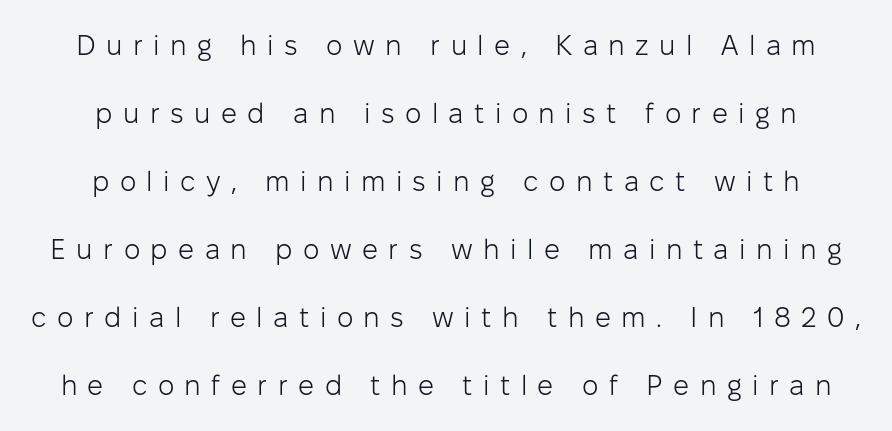
Q: Is the text bold? A: No.
Q: Is the text italic (slanted)? A: No, it is upright.
Q: Is the typeface a serif or a sans-serif typeface? A: Sans-serif.
Q: Is the text underlined? A: No.
Q: How is the paragraph aligned? A: Centered.
Q: Is the spacing between letters normal or unusually wide? A: Unusually wide.
Q: Is the spacing between lines tight, normal or loose? A: Loose.
Q: Width (condensed, normal, or wide)? A: Normal.
Q: Stroke contrast? A: Low.
Q: x-height? A: Medium.
Q: Monospaced? A: No.
